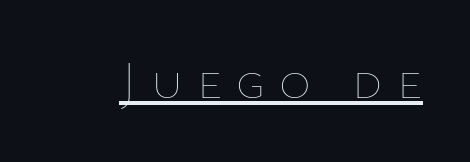
Q: Is the text bold? A: No.
Q: Is the text italic (slanted)? A: No, it is upright.
Q: Is the text underlined? A: Yes.
Q: Is the spacing between letters normal or unusually wide? A: Unusually wide.
Q: Width (condensed, normal, or wide)? A: Normal.
Q: Stroke contrast? A: Low.
Q: x-height? A: Medium.
Q: Monospaced? A: No.
